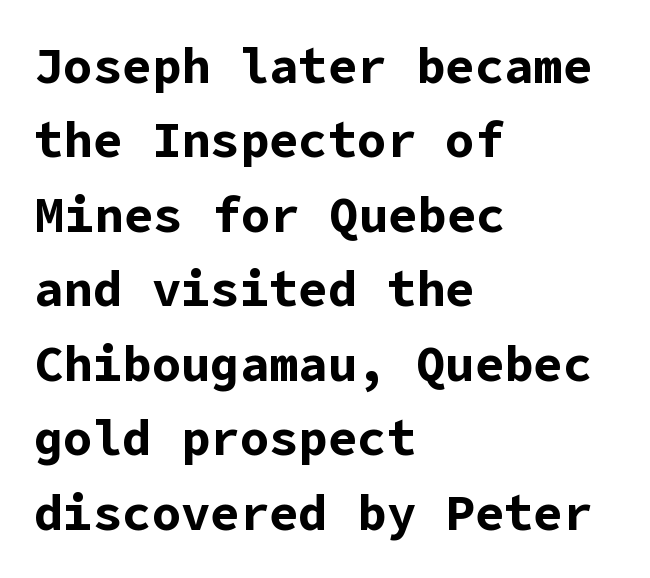
Q: Is the text bold? A: Yes.
Q: Is the text italic (slanted)? A: No, it is upright.
Q: Is the typeface a serif or a sans-serif typeface? A: Sans-serif.
Q: Is the text underlined? A: No.
Q: How is the paragraph aligned? A: Left-aligned.
Q: Is the spacing between letters normal or unusually wide? A: Normal.
Q: Is the spacing between lines tight, normal or loose? A: Normal.
Q: Width (condensed, normal, or wide)? A: Normal.
Q: Stroke contrast? A: Low.
Q: x-height? A: Medium.
